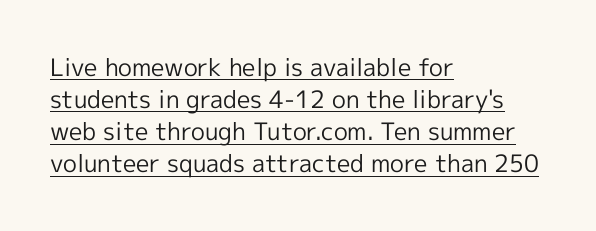
Q: Is the text bold? A: No.
Q: Is the text italic (slanted)? A: No, it is upright.
Q: Is the text underlined? A: Yes.
Q: How is the paragraph aligned? A: Left-aligned.
Q: Is the spacing between letters normal or unusually wide? A: Normal.
Q: Is the spacing between lines tight, normal or loose? A: Normal.
